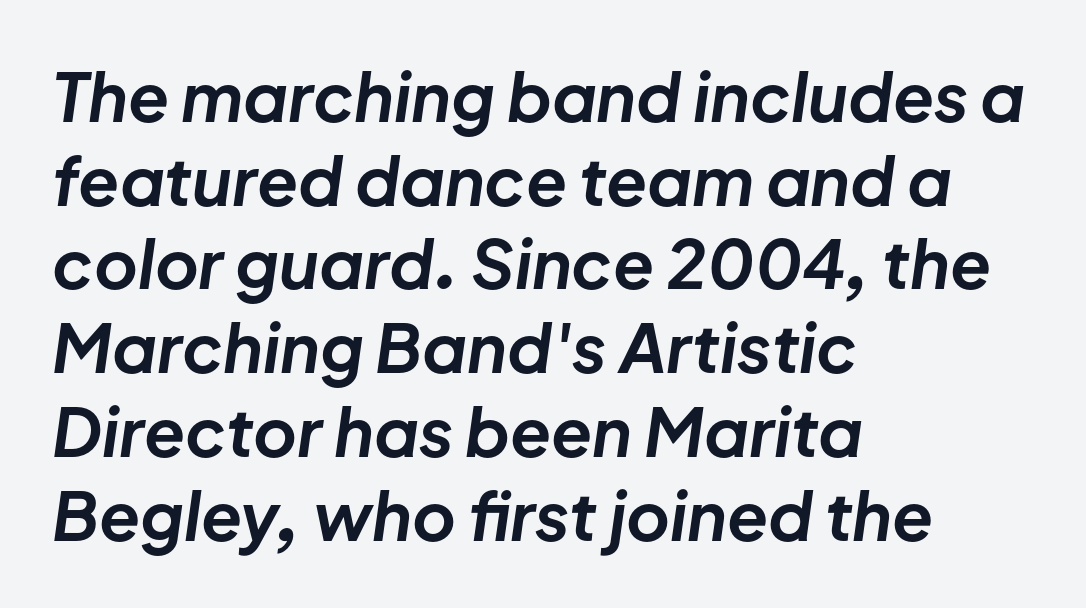
The image shows 67 px bold type, italic (leaning right); set left-aligned, normal line spacing (1.25x), normal letter spacing, not underlined; low stroke contrast and a medium x-height.
